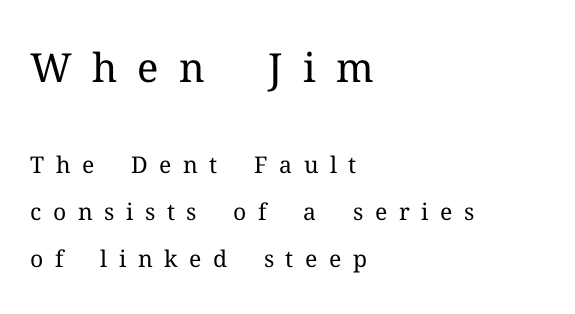
{"serif": "yes", "italic": "no", "bold": "no", "weight": "regular", "width": "normal", "stroke_contrast": "medium", "x_height": "medium", "monospaced": "no", "underline": "no", "align": "left", "line_spacing": "loose", "line_spacing_ratio": 2.03, "letter_spacing": "wide", "letter_spacing_em": 0.5, "larger_block": "first", "size_ratio": 1.74, "glyph_px": 40}
